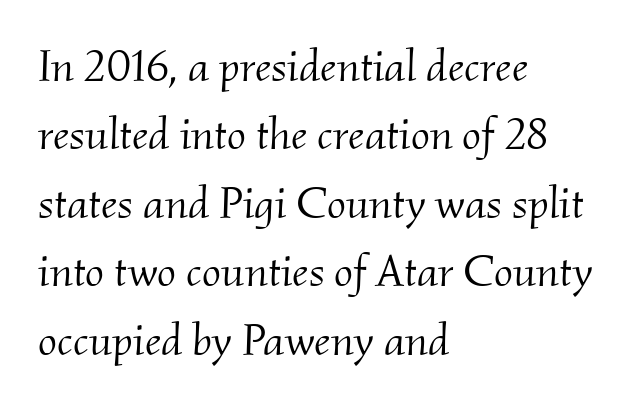
How are the letters spaced? Ordinarily, with no added tracking. Is the block centered? No — it sits flush against the left margin. Designer's note — italics engaged. Caption: face not bold, strokes unweighted.
